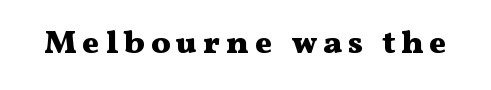
{"serif": "yes", "italic": "no", "bold": "yes", "weight": "heavy", "width": "wide", "stroke_contrast": "medium", "x_height": "medium", "monospaced": "no", "underline": "no", "glyph_px": 32}
